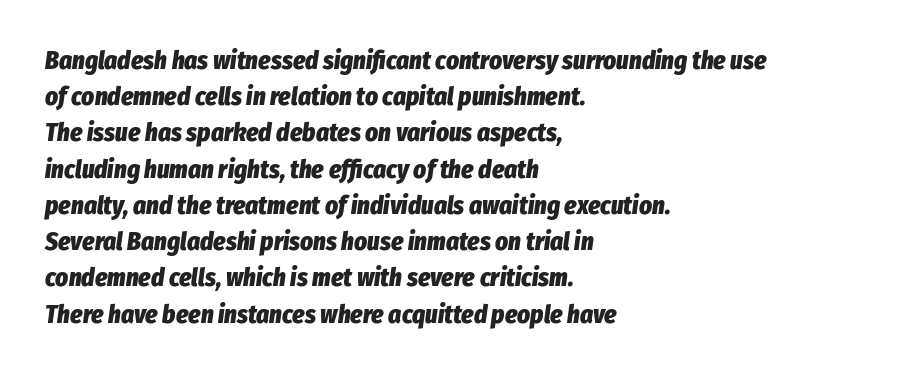
The image shows 25 px bold type, italic (leaning right); set left-aligned, normal line spacing (1.45x), normal letter spacing, not underlined.
